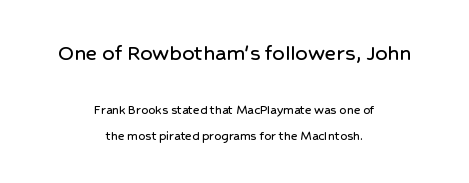
{"italic": "no", "underline": "no", "align": "center", "line_spacing_ratio": 1.87, "letter_spacing": "normal", "letter_spacing_em": 0.0, "larger_block": "first", "size_ratio": 1.71, "glyph_px": 24}
